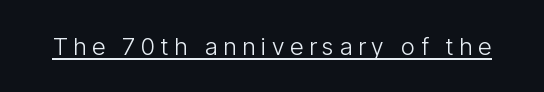
Q: Is the text bold? A: No.
Q: Is the text italic (slanted)? A: No, it is upright.
Q: Is the text underlined? A: Yes.
Q: Is the spacing between letters normal or unusually wide? A: Unusually wide.
